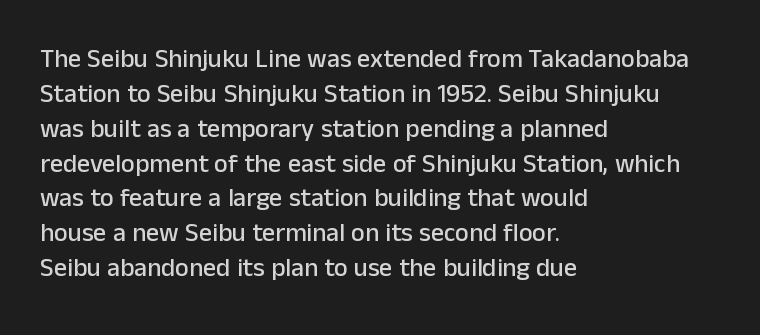
Q: Is the text italic (slanted)? A: No, it is upright.
Q: Is the text underlined? A: No.
Q: How is the paragraph aligned? A: Left-aligned.
Q: Is the spacing between letters normal or unusually wide? A: Normal.
Q: Is the spacing between lines tight, normal or loose? A: Normal.
